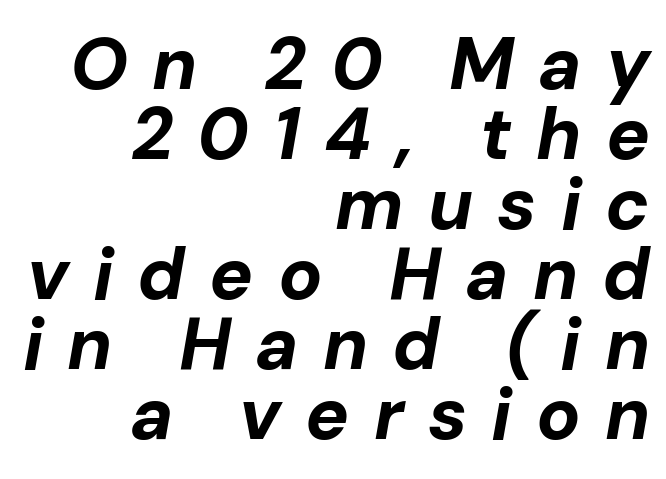
The passage shown leans; its letterforms are oblique. The type is letterspaced generously, with wide tracking. The passage shown is typed in a proportional face where columns would drift. I'd describe the lettering as bold — thick and assertive.
